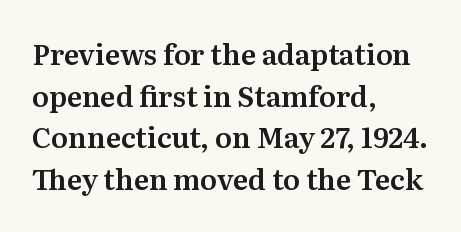
What's the leading like? Ordinary, nothing unusual. Each letter's strokes conclude with small projecting serifs. Here the designer chose a conventional face with non-uniform glyph widths. Decoration check: the copy has no underline.
